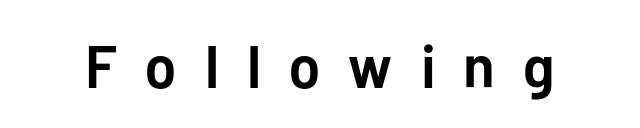
The image shows 60 px semibold sans-serif type, upright; set unusually wide letter spacing (+0.47 em), not underlined; low stroke contrast and a medium x-height.
